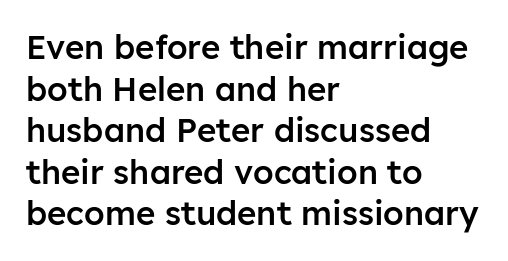
Q: Is the text bold? A: Semi-bold.
Q: Is the text italic (slanted)? A: No, it is upright.
Q: Is the typeface a serif or a sans-serif typeface? A: Sans-serif.
Q: Is the text underlined? A: No.
Q: How is the paragraph aligned? A: Left-aligned.
Q: Is the spacing between letters normal or unusually wide? A: Normal.
Q: Is the spacing between lines tight, normal or loose? A: Normal.
Q: Width (condensed, normal, or wide)? A: Normal.
Q: Stroke contrast? A: Low.
Q: x-height? A: Medium.
Q: Monospaced? A: No.
